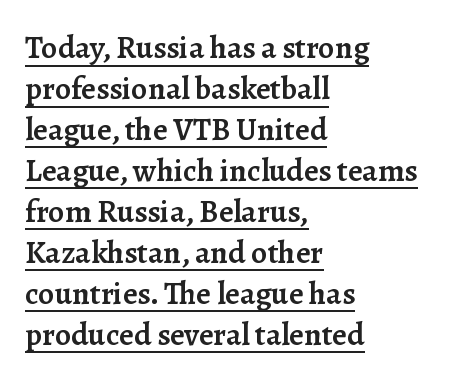
Is the letter spacing exaggerated? No — it looks like the ordinary default. The rendered words wear a rule along their underside. The rendering uses a moderate line-height, typical for paragraphs. A classic flush-left, rag-right setting is used for this passage. The glyphs in this specimen are seriffed.
